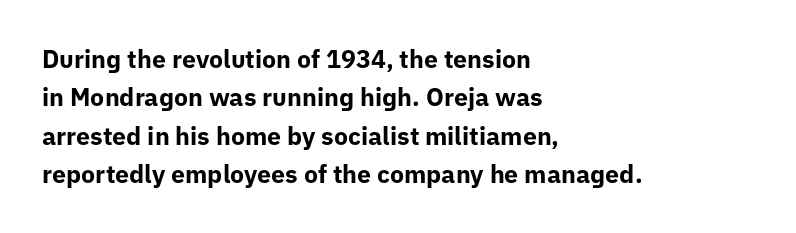
Q: Is the text bold? A: Yes.
Q: Is the text italic (slanted)? A: No, it is upright.
Q: Is the text underlined? A: No.
Q: How is the paragraph aligned? A: Left-aligned.
Q: Is the spacing between letters normal or unusually wide? A: Normal.
Q: Is the spacing between lines tight, normal or loose? A: Normal.
